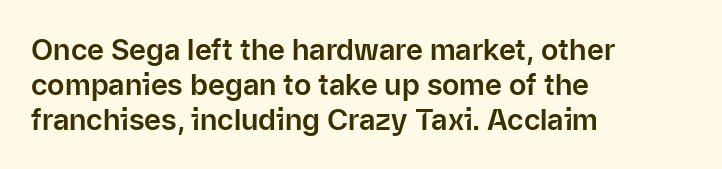
Notice how the stems are strictly vertical — no italics here. Character widths vary here, with narrow letters taking less room than wide ones. Letterform terminals end flat and unadorned throughout the passage. Observe the ordinary spacing: letters are neighbours, not strangers.
